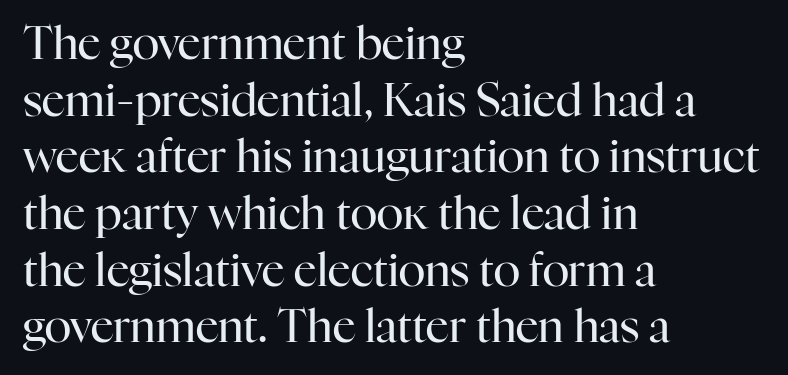
The image shows 45 px regular-weight serif type, upright; set left-aligned, normal line spacing (1.26x), normal letter spacing, not underlined; high stroke contrast and a medium x-height.
